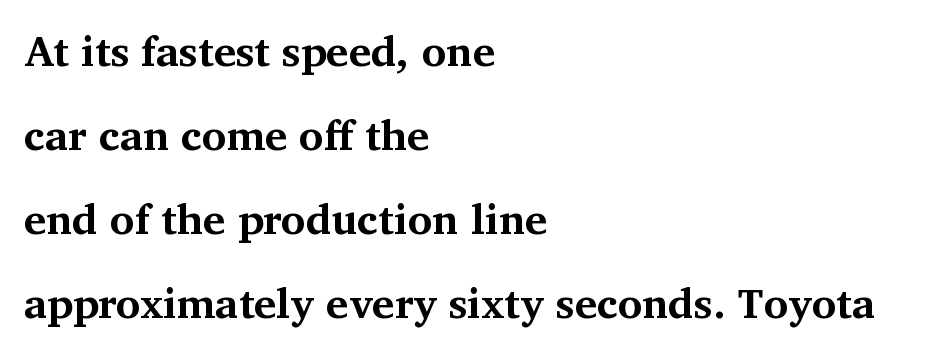
{"serif": "yes", "italic": "no", "bold": "yes", "weight": "bold", "width": "normal", "stroke_contrast": "medium", "x_height": "medium", "monospaced": "no", "underline": "no", "align": "left", "line_spacing": "loose", "line_spacing_ratio": 2.0, "letter_spacing": "normal", "letter_spacing_em": 0.0, "glyph_px": 42}
